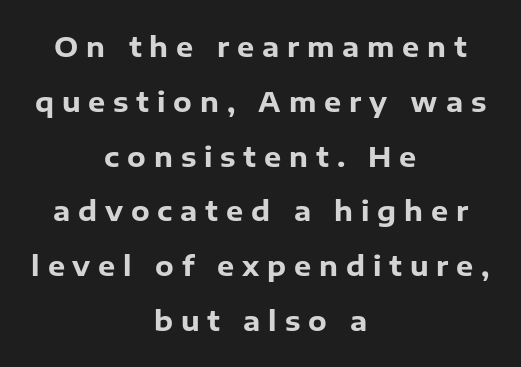
The image shows 27 px bold type, upright; set centered, loose line spacing (2.03x), unusually wide letter spacing (+0.29 em), not underlined.
